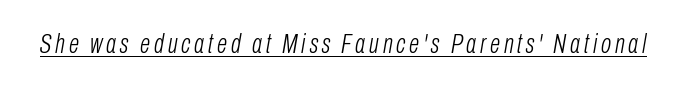
The image shows 27 px text type, italic (leaning right); set underlined.
